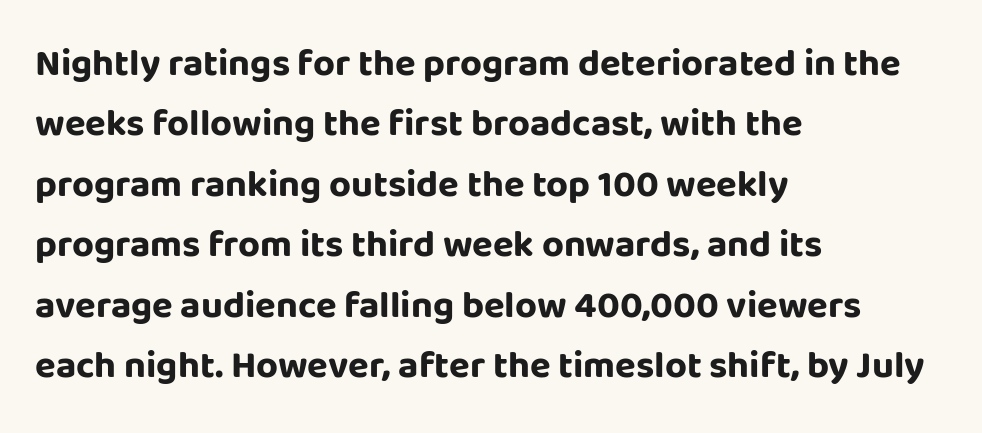
Evenly set lines give the paragraph a standard silhouette. Honestly, there is no underline to notice here at all. Font category for this specimen: sans-serif. The rendering uses natural spacing where letterforms have individual widths. The face used here is rendered with its standard letterfit. Layout note: lines flush left.
